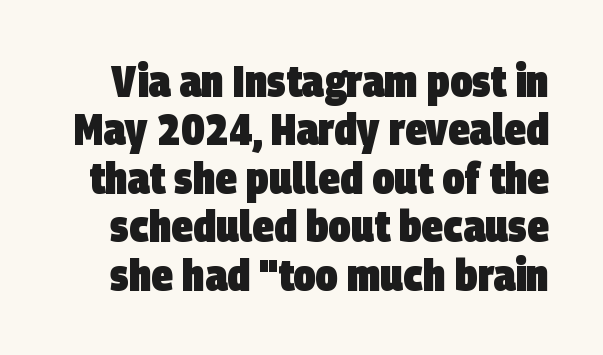
Q: Is the text bold? A: Yes.
Q: Is the typeface a serif or a sans-serif typeface? A: Sans-serif.
Q: Is the text underlined? A: No.
Q: Is the spacing between letters normal or unusually wide? A: Normal.
Q: Is the spacing between lines tight, normal or loose? A: Tight.
Q: Width (condensed, normal, or wide)? A: Condensed.
Q: Stroke contrast? A: Low.
Q: x-height? A: Large.
Q: Monospaced? A: No.
